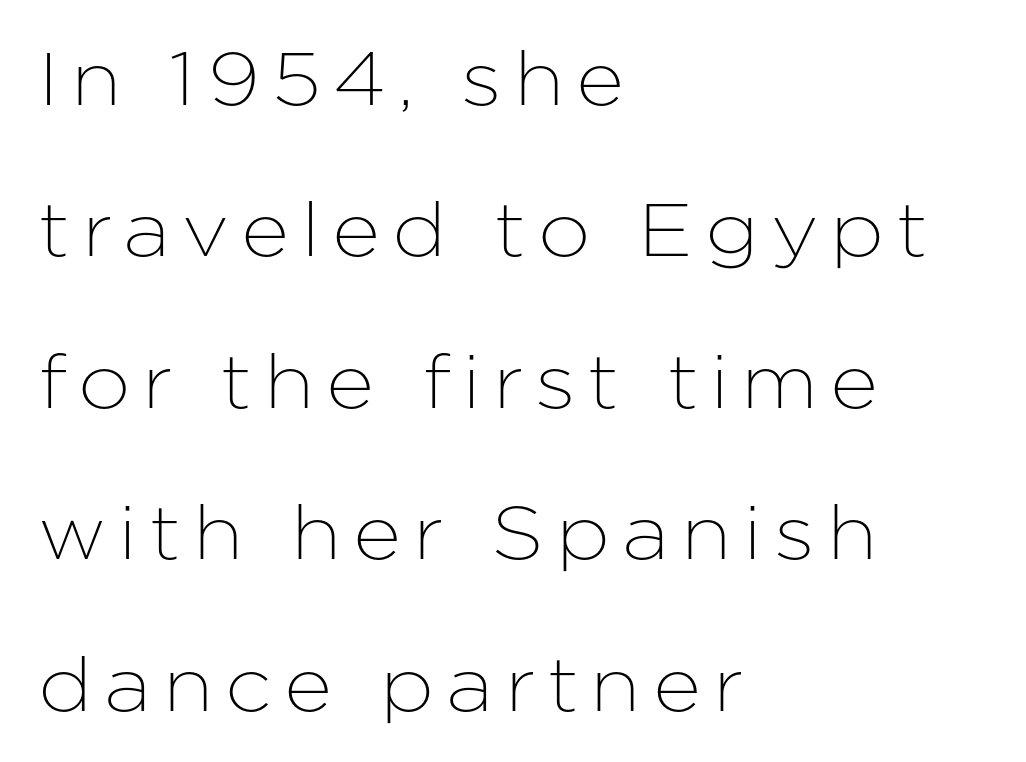
Q: Is the text italic (slanted)? A: No, it is upright.
Q: Is the typeface a serif or a sans-serif typeface? A: Sans-serif.
Q: Is the text underlined? A: No.
Q: How is the paragraph aligned? A: Left-aligned.
Q: Is the spacing between lines tight, normal or loose? A: Loose.
Q: Width (condensed, normal, or wide)? A: Normal.
Q: Stroke contrast? A: Low.
Q: x-height? A: Medium.
Q: Monospaced? A: No.
